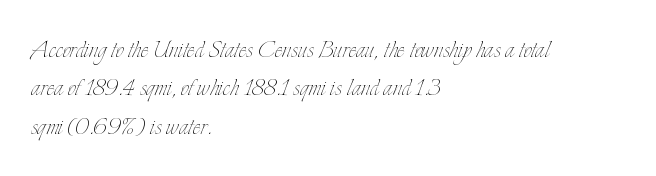
The image shows 30 px thin, condensed type; set left-aligned, normal line spacing (1.28x), normal letter spacing, not underlined; low stroke contrast and a small x-height.
